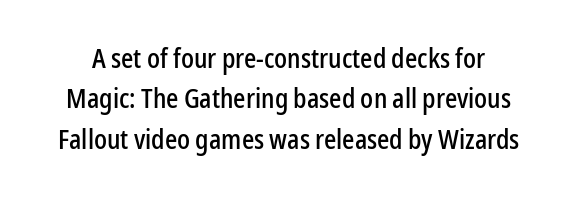
Q: Is the text italic (slanted)? A: No, it is upright.
Q: Is the text underlined? A: No.
Q: Is the spacing between letters normal or unusually wide? A: Normal.
Q: Is the spacing between lines tight, normal or loose? A: Normal.
